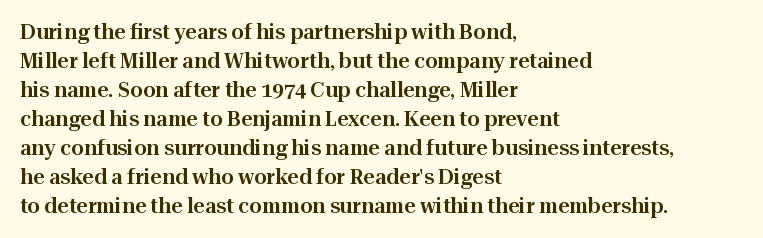
Q: Is the text italic (slanted)? A: No, it is upright.
Q: Is the text underlined? A: No.
Q: How is the paragraph aligned? A: Left-aligned.
Q: Is the spacing between letters normal or unusually wide? A: Normal.
Q: Is the spacing between lines tight, normal or loose? A: Normal.
